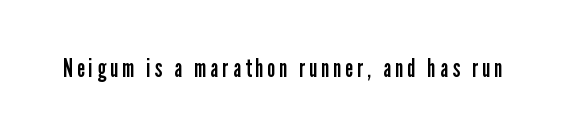
The image shows 25 px text type, upright; set not underlined.
